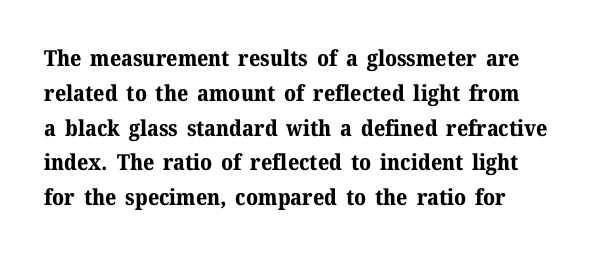
The image shows 22 px bold type, upright; set normal line spacing (1.58x), normal letter spacing, not underlined.
